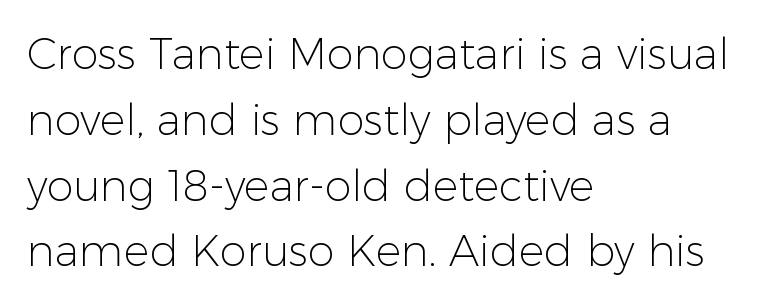
{"serif": "no", "italic": "no", "bold": "no", "weight": "light", "width": "normal", "stroke_contrast": "low", "x_height": "medium", "monospaced": "no", "underline": "no", "align": "left", "line_spacing": "normal", "line_spacing_ratio": 1.53, "letter_spacing": "normal", "letter_spacing_em": 0.0, "glyph_px": 43}
